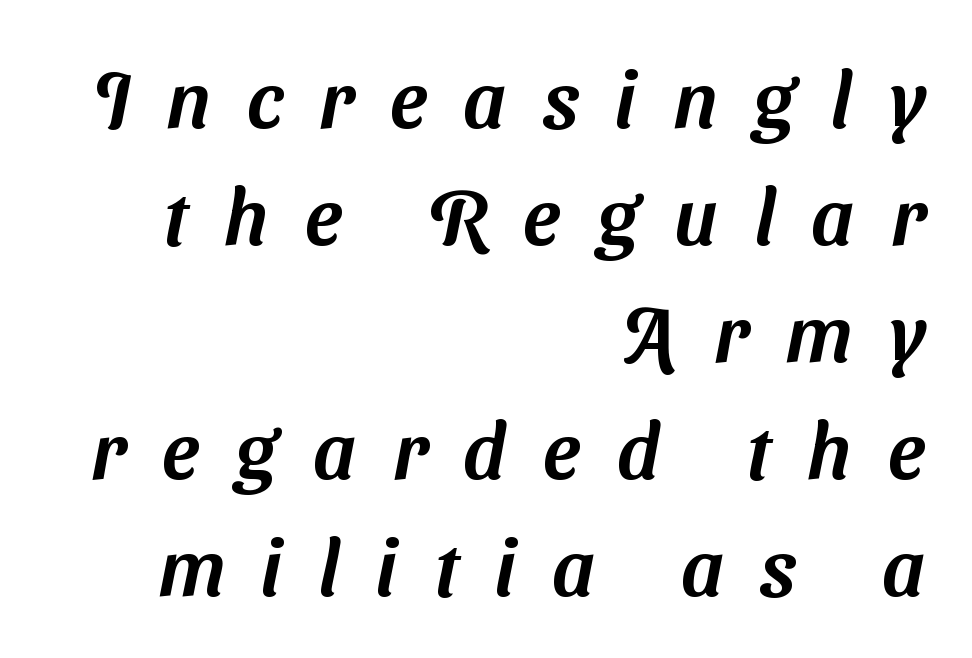
The image shows 79 px sans-serif type; set right-aligned, normal line spacing (1.48x), unusually wide letter spacing (+0.46 em), not underlined; medium stroke contrast and a medium x-height.
